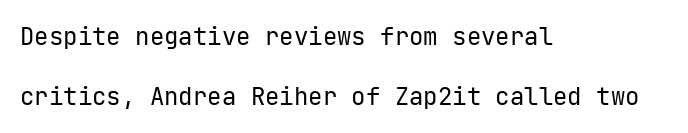
Q: Is the text bold? A: No.
Q: Is the text italic (slanted)? A: No, it is upright.
Q: Is the text underlined? A: No.
Q: How is the paragraph aligned? A: Left-aligned.
Q: Is the spacing between letters normal or unusually wide? A: Normal.
Q: Is the spacing between lines tight, normal or loose? A: Loose.
